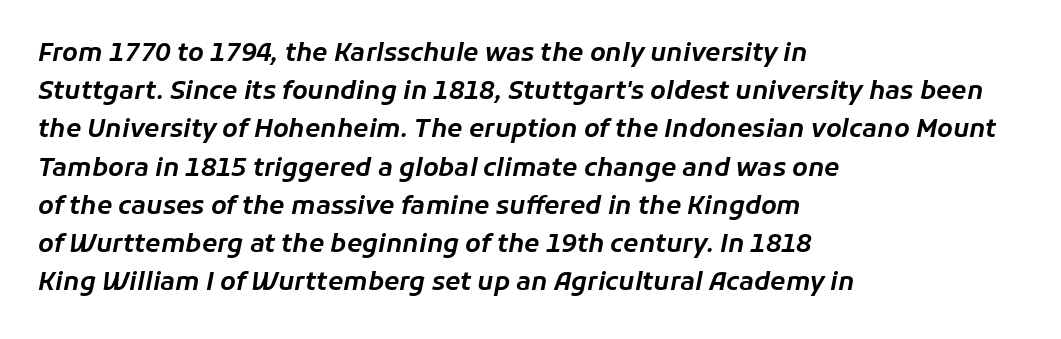
Each word holds together tightly as a unit, with standard inter-letter gaps. The rag falls on the right side of this text block. A typesetter would call this leading conventional body-copy spacing. Type without underlining. Designer's note — italics engaged.
